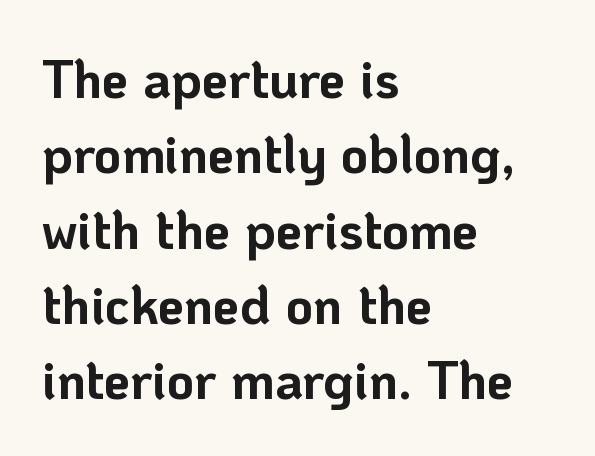
Does the leading feel generous? No, just average. Rule under the text: the space is simply empty. The letters advance in unequal steps, a hallmark of proportional type. You can tell it's not italic because the verticals are truly vertical. Examine the stroke ends and you'll find no serifs.
